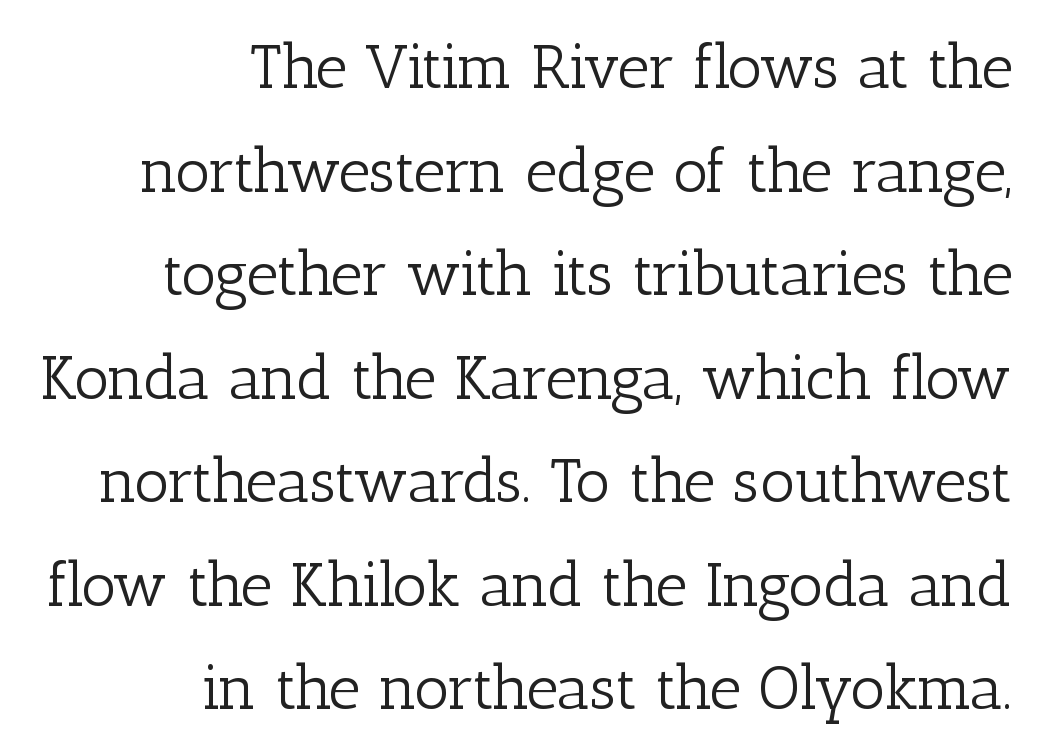
{"serif": "yes", "italic": "no", "bold": "no", "weight": "light", "width": "normal", "stroke_contrast": "low", "x_height": "medium", "monospaced": "no", "underline": "no", "align": "right", "line_spacing": "normal", "line_spacing_ratio": 1.67, "letter_spacing": "normal", "letter_spacing_em": 0.0, "glyph_px": 62}
